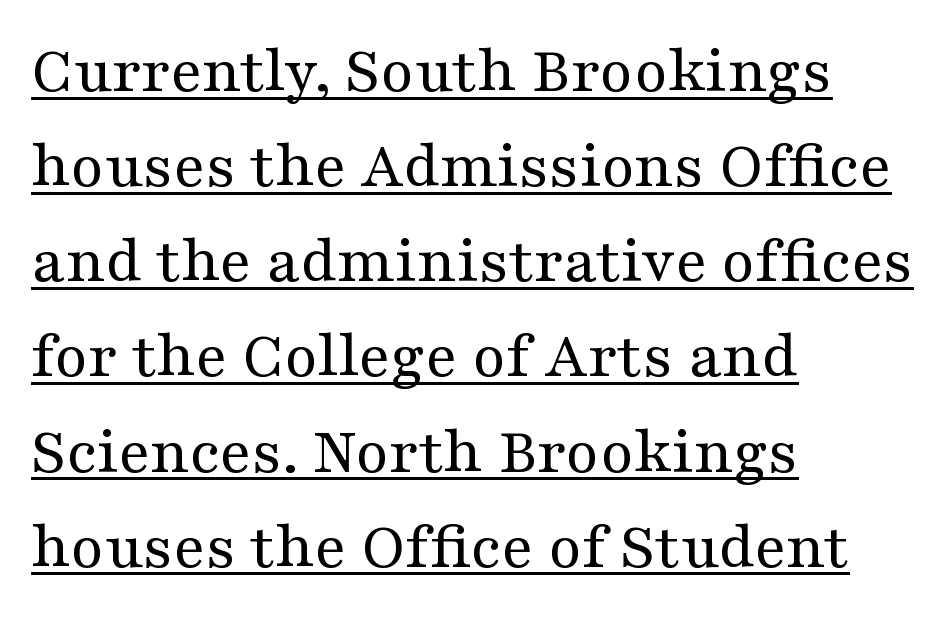
These lines were composed using upright roman letters. Typeset ragged right — the left edge is the straight one. The words here are underlined. The text was rendered using a seriffed face with decorative stroke endings. The passage shown is typed in a proportional face where columns would drift. In terms of leading, this rendering sits right in the middle.
